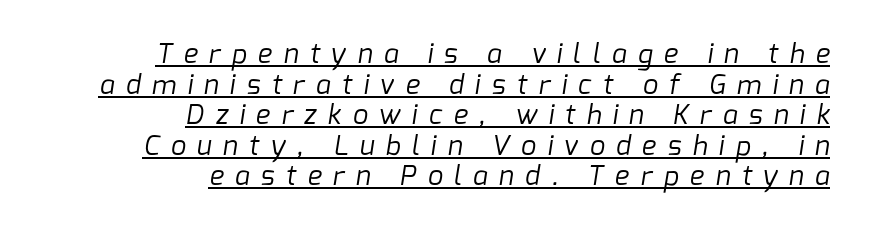
A student would call this right alignment; a typographer would say flush right, rag left. Compared with a typical body face, this is equally light or lighter still. Closely set lines give the paragraph a compact silhouette. Descenders here cross a horizontal rule under the line.
